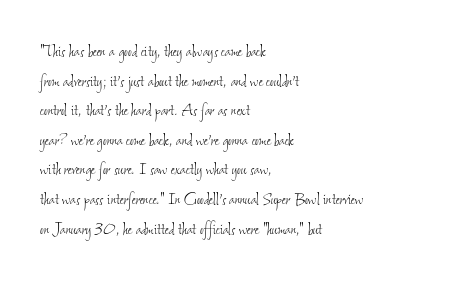
Descenders hang freely into open space. The passage is arranged the way most books set body copy — flush left. Honestly, the letter spacing is just normal — you wouldn't notice it. Notice how descenders clear the ascenders below comfortably — that's standard leading. The typeface has the unassuming heft of standard copy or less.
